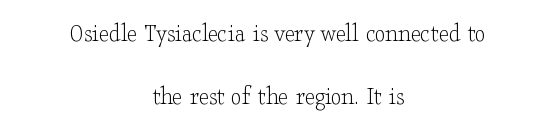
The image shows 27 px text type, upright; set centered, loose line spacing (2.35x), normal letter spacing, not underlined.
